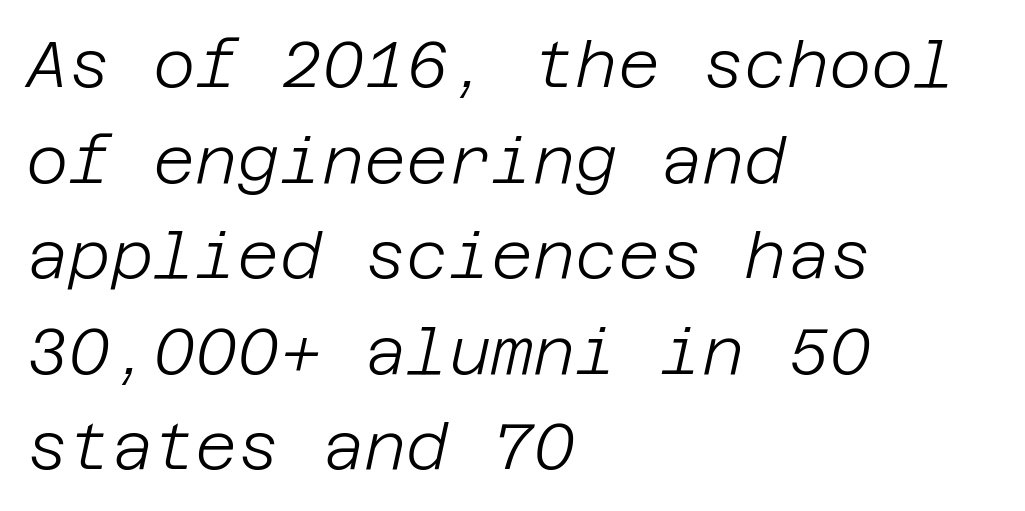
{"italic": "yes", "lean": "right", "slant_degrees": 12, "bold": "no", "weight": "light", "width": "normal", "stroke_contrast": "low", "x_height": "large", "underline": "no", "align": "left", "line_spacing": "normal", "line_spacing_ratio": 1.47, "letter_spacing": "normal", "letter_spacing_em": 0.0, "glyph_px": 65}
